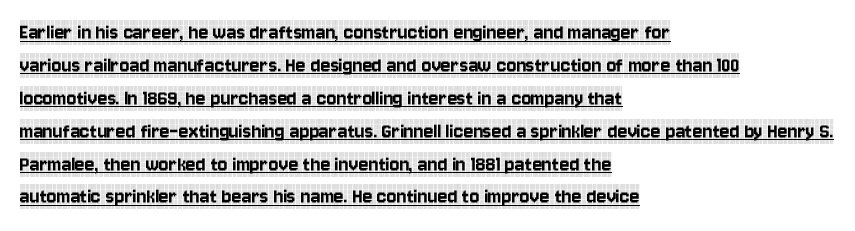
The image shows 23 px text type, upright; set left-aligned, normal line spacing (1.43x), normal letter spacing, underlined.
